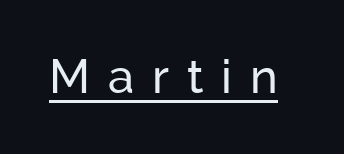
Q: Is the text italic (slanted)? A: No, it is upright.
Q: Is the typeface a serif or a sans-serif typeface? A: Sans-serif.
Q: Is the text underlined? A: Yes.
Q: Is the spacing between letters normal or unusually wide? A: Unusually wide.
Q: Width (condensed, normal, or wide)? A: Normal.
Q: Stroke contrast? A: Low.
Q: x-height? A: Medium.
Q: Monospaced? A: No.
